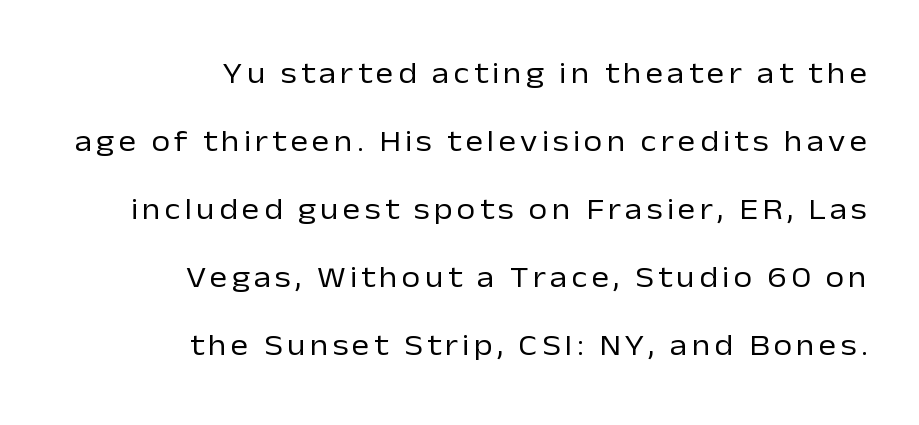
{"serif": "no", "italic": "no", "bold": "no", "weight": "regular", "width": "normal", "stroke_contrast": "low", "x_height": "medium", "monospaced": "no", "underline": "no", "align": "right", "line_spacing": "loose", "line_spacing_ratio": 2.27, "glyph_px": 30}
